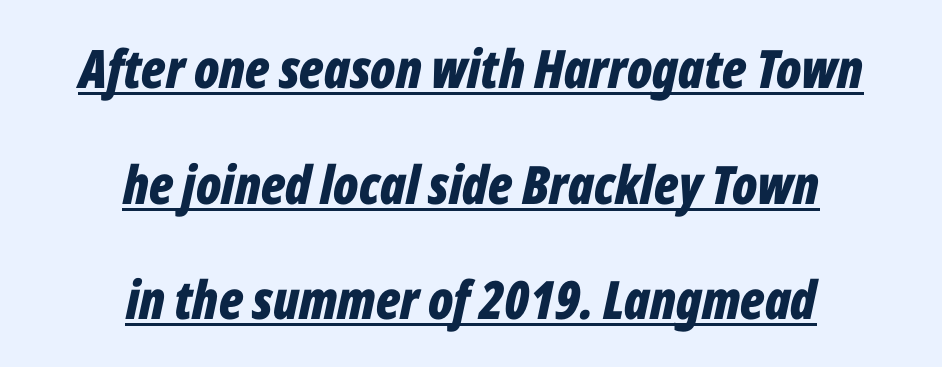
Honestly, the letter spacing is just normal — you wouldn't notice it. Observe the lean: these are italic letterforms. Proportional: the letters do not fall into vertical columns. Decoration check: the copy is underlined.
